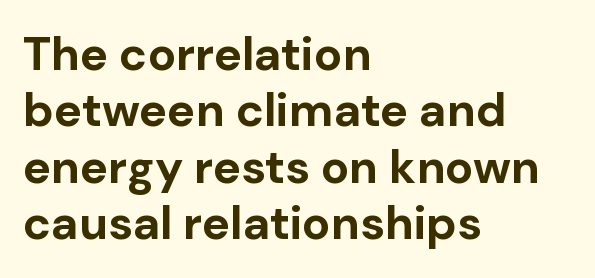
Think of a printed novel: that variable character pitch is what you see here. Characters follow at the spacing the type designer built in. Underline: absent. Weight: bold.
